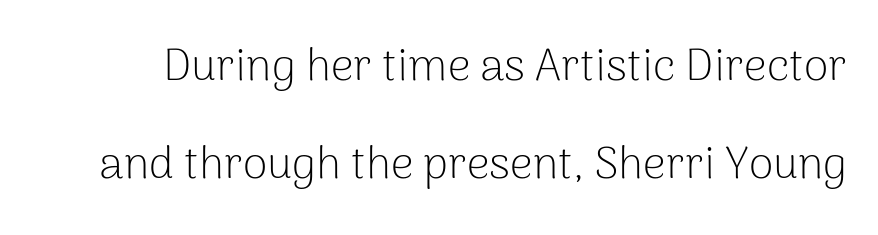
Q: Is the text bold? A: No.
Q: Is the text italic (slanted)? A: No, it is upright.
Q: Is the typeface a serif or a sans-serif typeface? A: Sans-serif.
Q: Is the text underlined? A: No.
Q: Is the spacing between letters normal or unusually wide? A: Normal.
Q: Is the spacing between lines tight, normal or loose? A: Loose.
Q: Width (condensed, normal, or wide)? A: Normal.
Q: Stroke contrast? A: Low.
Q: x-height? A: Medium.
Q: Monospaced? A: No.
